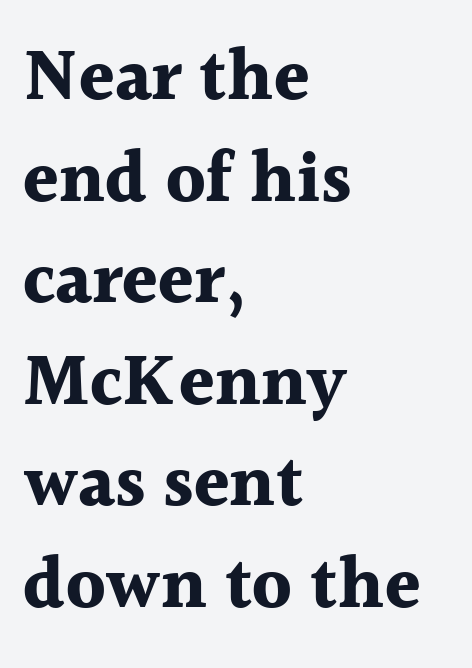
The image shows 72 px bold serif type, upright; set left-aligned, normal line spacing (1.41x), normal letter spacing, not underlined; a medium x-height.
